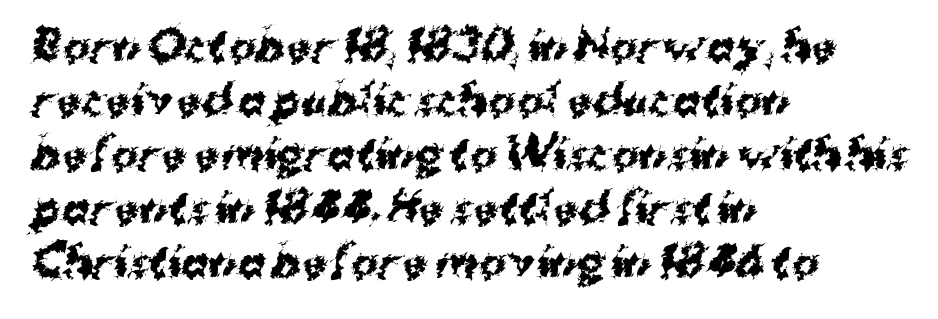
The text was rendered using a sans face with plain stroke endings. Proportional: the letters do not fall into vertical columns. The compositor pushed each line to the left boundary. Nobody drew a line under any word here. The face used here has the dense, thick strokes of a bold. Line spacing here is normal.
